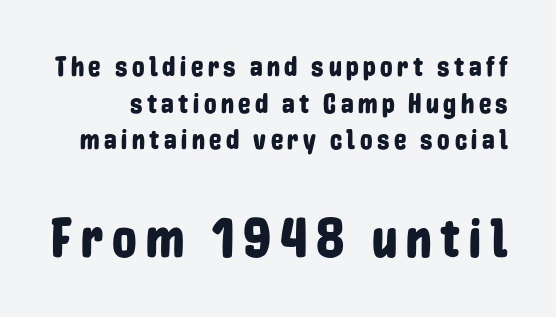
Q: Is the text italic (slanted)? A: No, it is upright.
Q: Is the typeface a serif or a sans-serif typeface? A: Sans-serif.
Q: Is the text underlined? A: No.
Q: Is the spacing between lines tight, normal or loose? A: Normal.
Q: Which block of text is set in a larger size, the first (top) or the second (bottom)? A: The second (bottom) one.
Q: Width (condensed, normal, or wide)? A: Condensed.
Q: Stroke contrast? A: Low.
Q: x-height? A: Medium.
Q: Monospaced? A: No.
